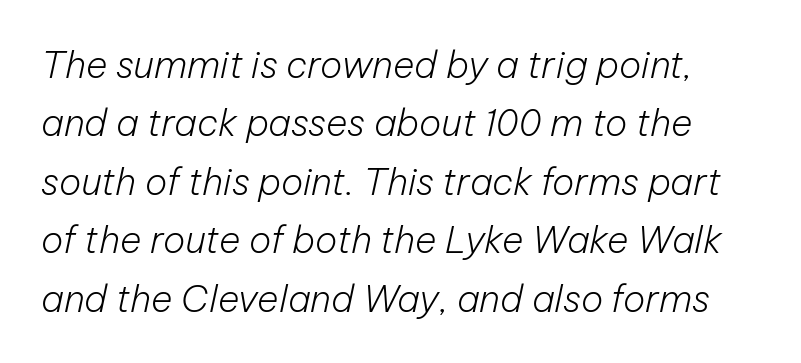
Q: Is the text bold? A: No.
Q: Is the text italic (slanted)? A: Yes, it leans right by about 12 degrees.
Q: Is the text underlined? A: No.
Q: Is the spacing between letters normal or unusually wide? A: Normal.
Q: Is the spacing between lines tight, normal or loose? A: Normal.
Q: Width (condensed, normal, or wide)? A: Normal.
Q: Stroke contrast? A: Low.
Q: x-height? A: Medium.
Q: Monospaced? A: No.
